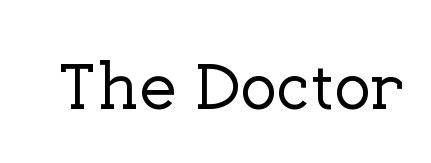
What kind of face is this? One with serifs. The rendering uses natural spacing where letterforms have individual widths. The lettering stays uniformly vertical, giving the passage a roman look. Letters rest on an invisible, unmarked baseline. Short note: letters normally spaced.
